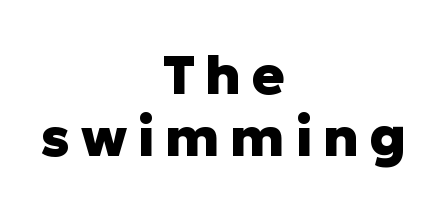
The image shows 54 px heavy sans-serif type, upright; set centered, tight line spacing (1.15x), not underlined; low stroke contrast and a medium x-height.
